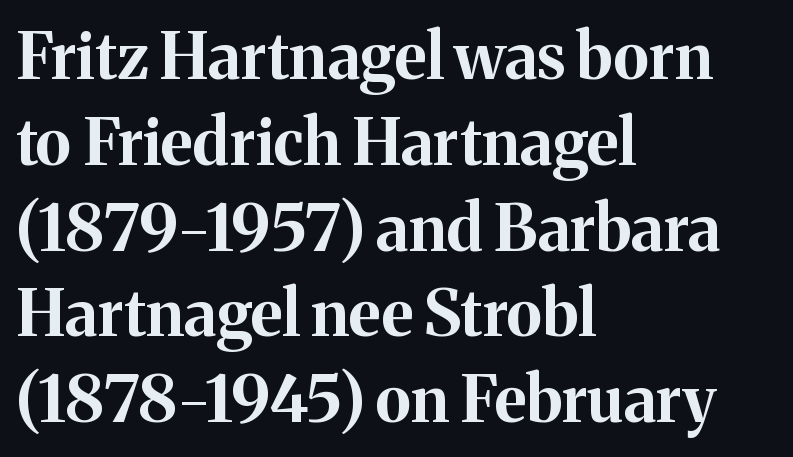
Q: Is the text bold? A: Yes.
Q: Is the text italic (slanted)? A: No, it is upright.
Q: Is the typeface a serif or a sans-serif typeface? A: Serif.
Q: Is the text underlined? A: No.
Q: How is the paragraph aligned? A: Left-aligned.
Q: Is the spacing between letters normal or unusually wide? A: Normal.
Q: Is the spacing between lines tight, normal or loose? A: Normal.
Q: Width (condensed, normal, or wide)? A: Normal.
Q: Stroke contrast? A: Medium.
Q: x-height? A: Medium.
Q: Monospaced? A: No.
